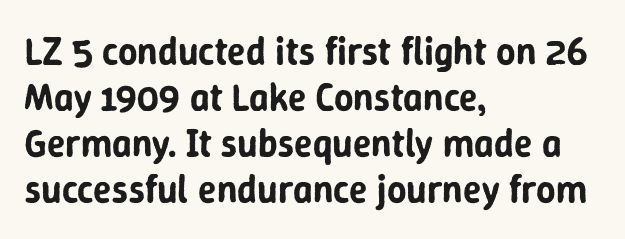
{"serif": "no", "italic": "no", "width": "normal", "stroke_contrast": "low", "x_height": "medium", "monospaced": "no", "underline": "no", "align": "left", "line_spacing_ratio": 1.21, "letter_spacing": "normal", "letter_spacing_em": 0.0, "glyph_px": 38}
